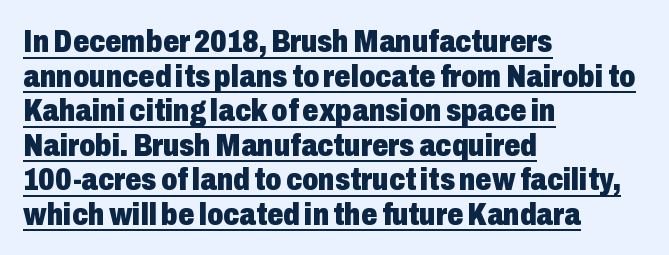
The image shows 32 px heavy, condensed sans-serif type, upright; set left-aligned, tight line spacing (1.08x), normal letter spacing, underlined; low stroke contrast and a medium x-height.
